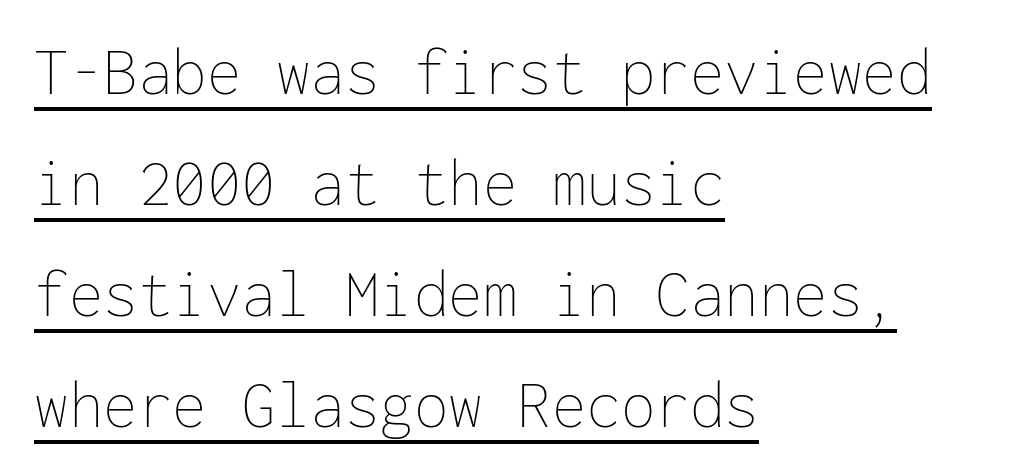
If you measured baseline to baseline, you'd find a middling distance. Posture: straight, roman, zero tilt. Caption: lettering with a line underneath. Note the uniform advance width — an 'i' takes as much space as an 'm'. Typeset ragged right — the left edge is the straight one. Nothing unusual about the tracking: characters are spaced as the font intends.
